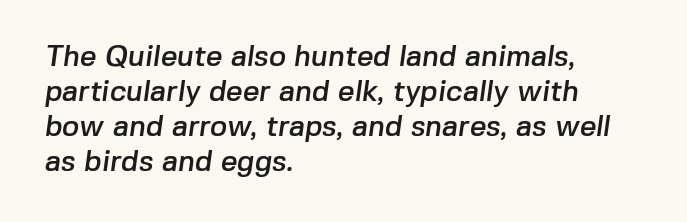
Caption: multi-line text, flush left, ragged right. Characters follow at the spacing the type designer built in. Type style note: lacks serifs. The passage shown is typed in a proportional face where columns would drift. Only glyphs here, with clear space below each row.
